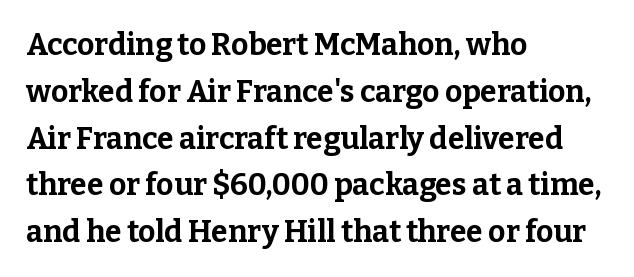
The paragraph shown leans on its left margin. Nothing unusual about the tracking: characters are spaced as the font intends. Notice how descenders clear the ascenders below comfortably — that's standard leading. Each letter's strokes conclude with small projecting serifs. Do the letters lean? They stand straight. In terms of weight, the rendering is a true, heavy bold.
